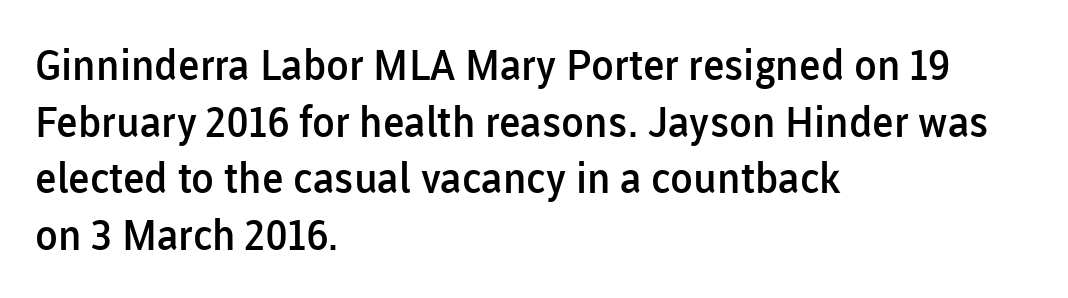
Font category for this specimen: sans-serif. Is the block centered? No — it sits flush against the left margin. Rendered with straight, roman letterforms. Each glyph is drawn with semibold strokes, heavier than normal yet not fully bold.
